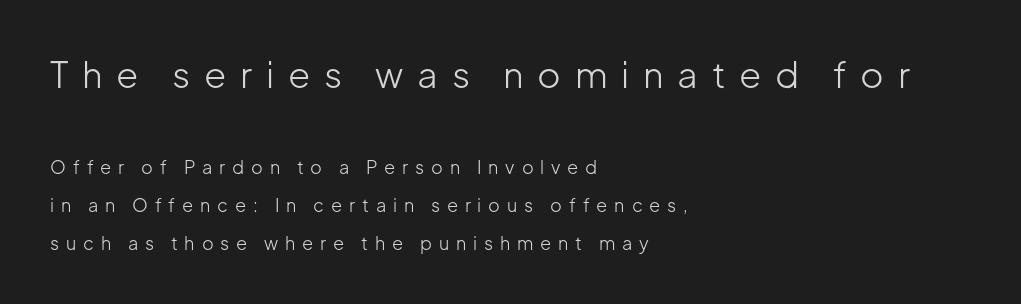
Each letter's strokes conclude bluntly, with no projecting serifs. In terms of letterspacing, this is a distinctly airy, spread setting. Top chunk: large. Bottom chunk: small. Descenders are the only things crossing below the line. Think of a printed novel: that variable character pitch is what you see here. Italic? Not at all — the glyphs are vertical.
